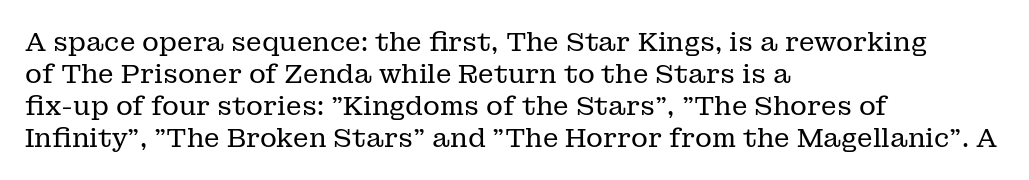
Q: Is the text bold? A: No.
Q: Is the text italic (slanted)? A: No, it is upright.
Q: Is the text underlined? A: No.
Q: How is the paragraph aligned? A: Left-aligned.
Q: Is the spacing between letters normal or unusually wide? A: Normal.
